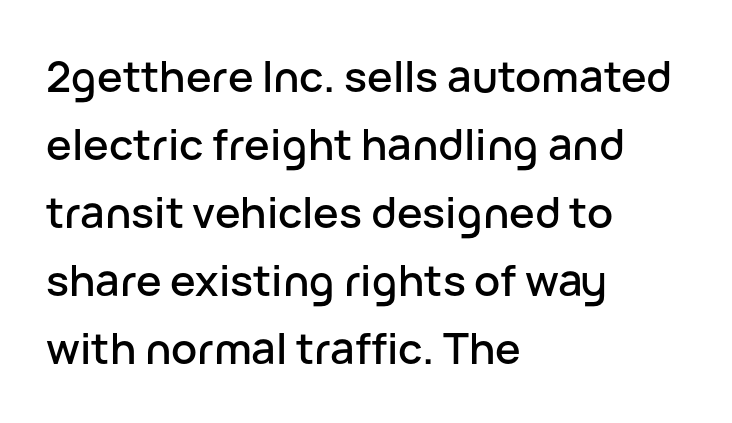
The typeface chosen for these lines omits serifs. A typesetter would call this leading conventional body-copy spacing. Quick note: underline off. The ragged edge is on the right, which tells us the setting is flush left. These lines keep a tight, regular rhythm from letter to letter.
